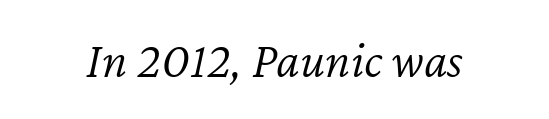
Compared with a typical body face, this is equally light or lighter still. Nothing unusual about the tracking: characters are spaced as the font intends. Varying glyph widths throughout — classic text-font behaviour. The axis of the letterforms is tilted away from vertical.
